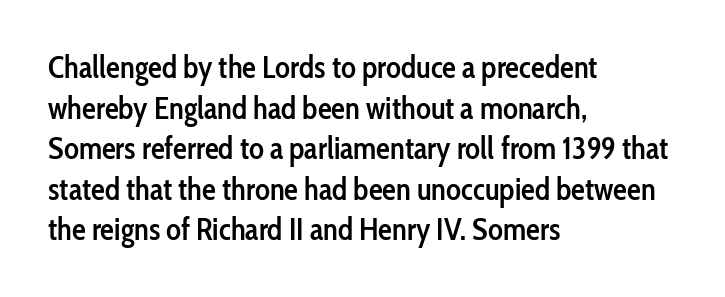
{"serif": "no", "italic": "no", "bold": "semi", "weight": "semibold", "width": "condensed", "stroke_contrast": "low", "x_height": "medium", "monospaced": "no", "underline": "no", "align": "left", "line_spacing": "normal", "line_spacing_ratio": 1.31, "letter_spacing": "normal", "letter_spacing_em": 0.0, "glyph_px": 31}
